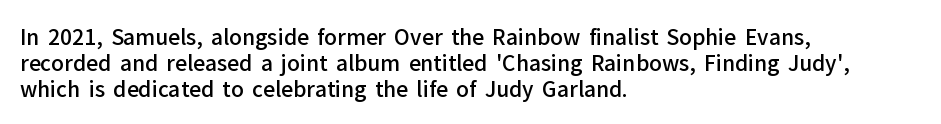
{"italic": "no", "bold": "semi", "underline": "no", "align": "left", "line_spacing_ratio": 1.23, "letter_spacing": "normal", "letter_spacing_em": 0.0, "glyph_px": 21}
